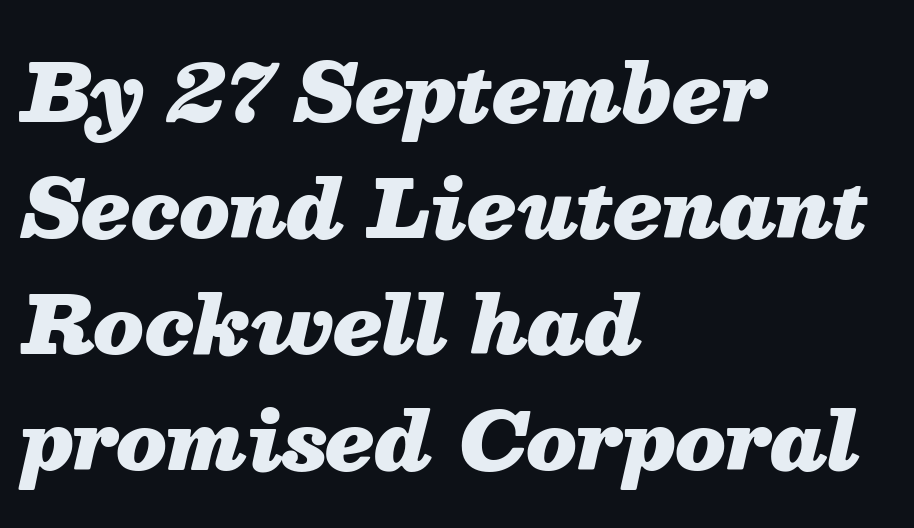
Type without underlining. The strokes are fattened all the way to bold. You could call the tracking neutral — neither tight nor loose. A typesetter would call this proportional, since set widths differ per character. Every row of glyphs begins at an identical x-position on the left. There's an unmistakable incline to the writing here.
